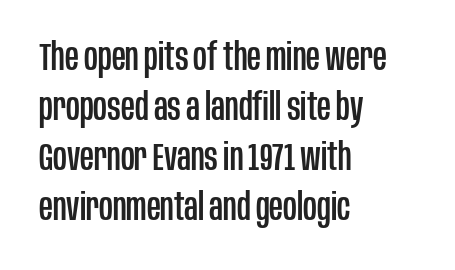
Q: Is the text italic (slanted)? A: No, it is upright.
Q: Is the typeface a serif or a sans-serif typeface? A: Sans-serif.
Q: Is the text underlined? A: No.
Q: How is the paragraph aligned? A: Left-aligned.
Q: Is the spacing between letters normal or unusually wide? A: Normal.
Q: Is the spacing between lines tight, normal or loose? A: Normal.
Q: Width (condensed, normal, or wide)? A: Condensed.
Q: Stroke contrast? A: Low.
Q: x-height? A: Large.
Q: Monospaced? A: No.
